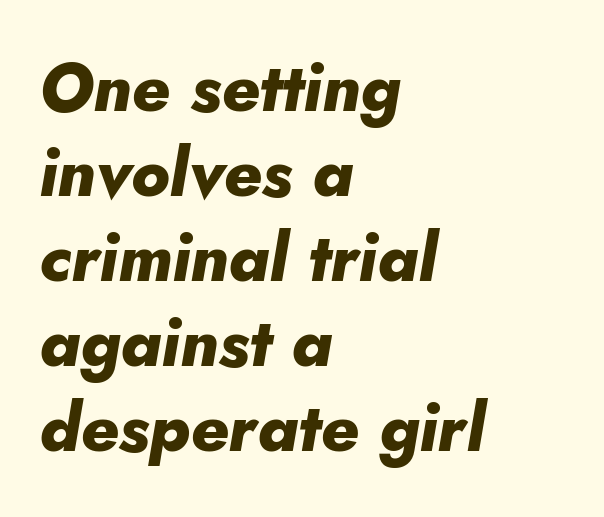
Q: Is the text bold? A: Yes.
Q: Is the text italic (slanted)? A: Yes, it leans right by about 10 degrees.
Q: Is the text underlined? A: No.
Q: How is the paragraph aligned? A: Left-aligned.
Q: Is the spacing between letters normal or unusually wide? A: Normal.
Q: Is the spacing between lines tight, normal or loose? A: Normal.
Q: Width (condensed, normal, or wide)? A: Normal.
Q: Stroke contrast? A: Low.
Q: x-height? A: Small.
Q: Monospaced? A: No.
